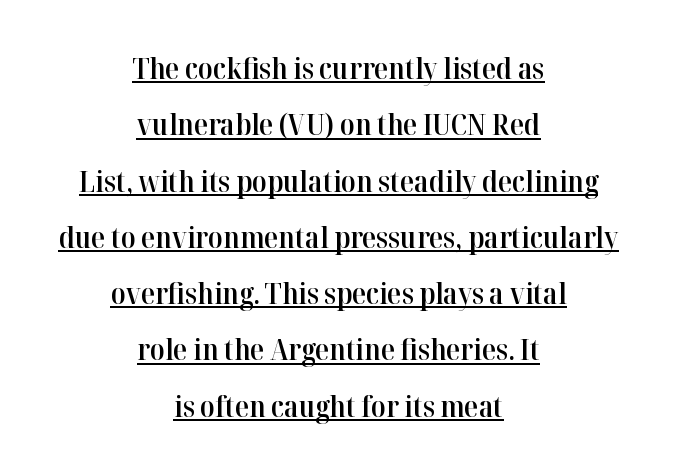
The image shows 29 px semibold serif type, upright; set centered, loose line spacing (1.94x), normal letter spacing, underlined; high stroke contrast and a medium x-height.
